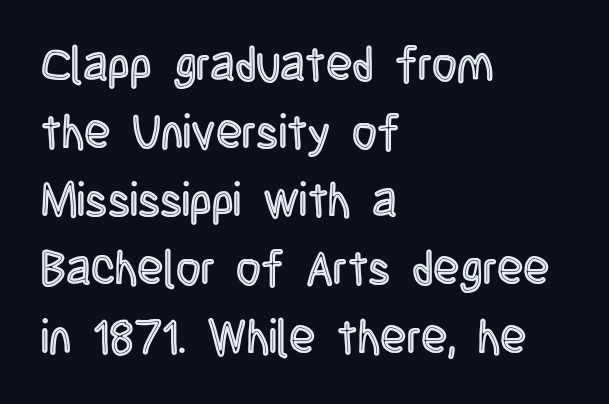
{"italic": "no", "width": "condensed", "x_height": "large", "monospaced": "no", "underline": "no", "align": "left", "line_spacing": "normal", "line_spacing_ratio": 1.42, "letter_spacing": "normal", "letter_spacing_em": 0.0, "glyph_px": 48}
